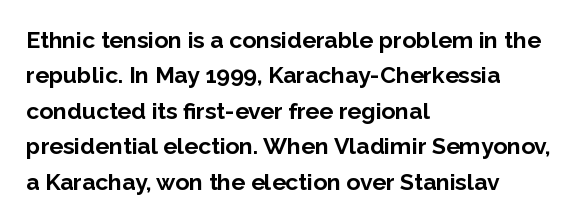
Q: Is the text bold? A: Yes.
Q: Is the text italic (slanted)? A: No, it is upright.
Q: Is the text underlined? A: No.
Q: How is the paragraph aligned? A: Left-aligned.
Q: Is the spacing between letters normal or unusually wide? A: Normal.
Q: Is the spacing between lines tight, normal or loose? A: Normal.
